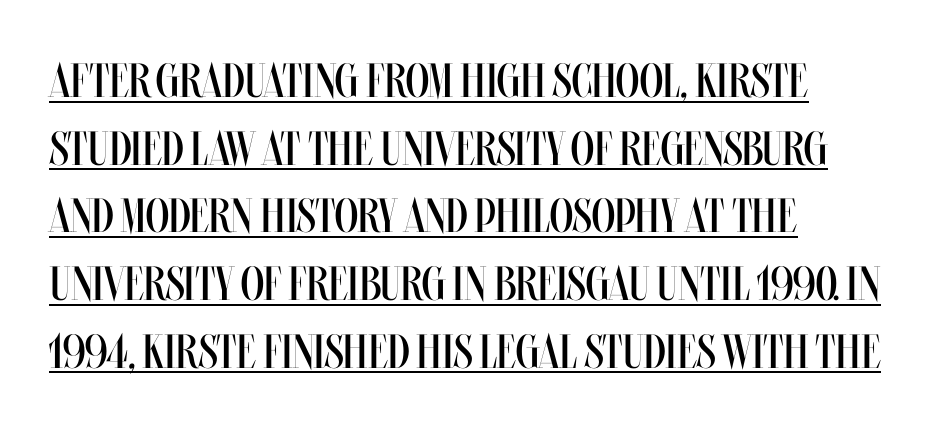
A normal amount of white space separates one row of letters from the next. Is the letter spacing exaggerated? No — it looks like the ordinary default. Do the characters align in a grid? No, the font is proportional. Weight: regular or lighter. If you drew a line through each stem, it would be perfectly vertical.
